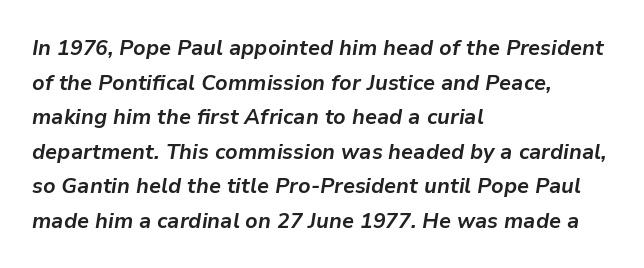
The image shows 22 px bold type, italic (leaning right); set left-aligned, normal line spacing (1.57x), normal letter spacing, not underlined.
